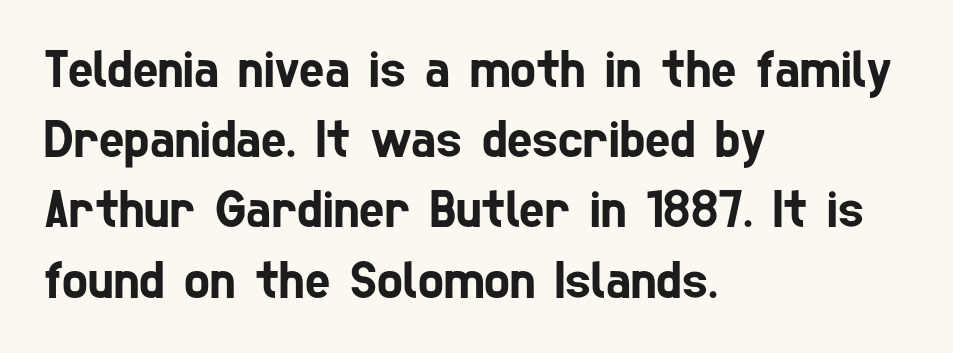
The image shows 54 px condensed sans-serif type; set left-aligned, normal line spacing (1.3x), normal letter spacing, not underlined; low stroke contrast and a medium x-height.
